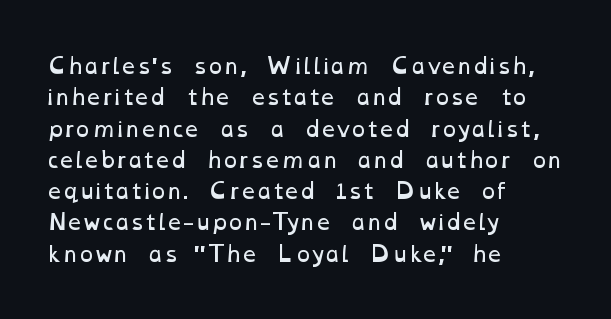
Horizontally, the lines are justified to the leading edge only. The space directly below the letters is spotless. There is no visible air inserted between adjacent glyphs. The face looks like a standard text weight, possibly lighter.
